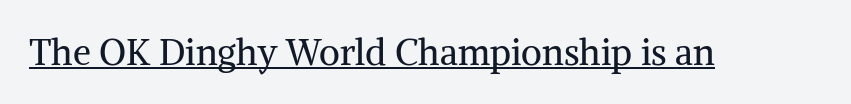
The passage shown is typeset with a serif family. Posture: vertical. The weight tops out at a normal text grade. The glyphs are accompanied by a horizontal stroke just below them.
